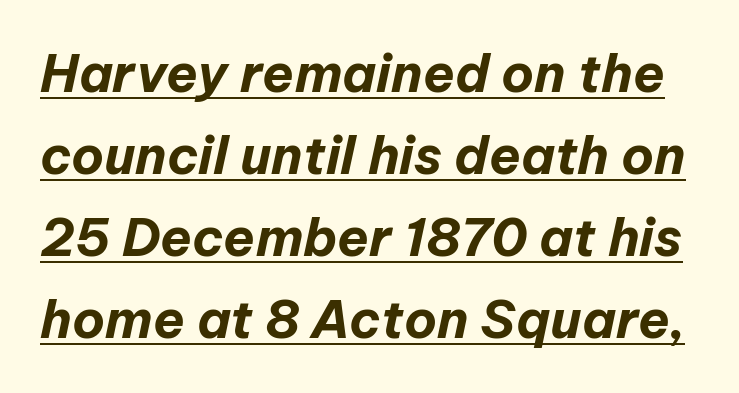
{"italic": "yes", "lean": "right", "slant_degrees": 12, "bold": "yes", "weight": "bold", "width": "normal", "stroke_contrast": "low", "x_height": "medium", "monospaced": "no", "underline": "yes", "line_spacing": "normal", "line_spacing_ratio": 1.58, "letter_spacing": "normal", "letter_spacing_em": 0.0, "glyph_px": 52}
